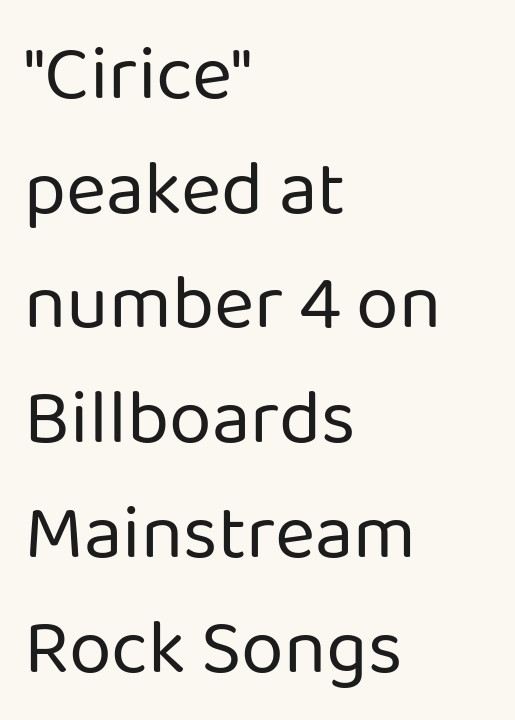
The image shows 77 px regular-weight sans-serif type, upright; set left-aligned, normal line spacing (1.49x), normal letter spacing, not underlined; low stroke contrast and a medium x-height.
